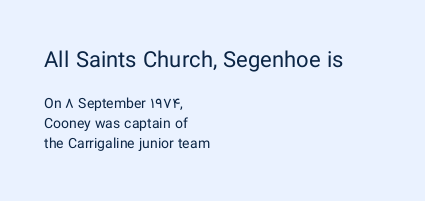
{"italic": "no", "bold": "no", "underline": "no", "align": "left", "line_spacing": "normal", "line_spacing_ratio": 1.43, "letter_spacing": "normal", "letter_spacing_em": 0.0, "larger_block": "first", "size_ratio": 1.57, "glyph_px": 22}
